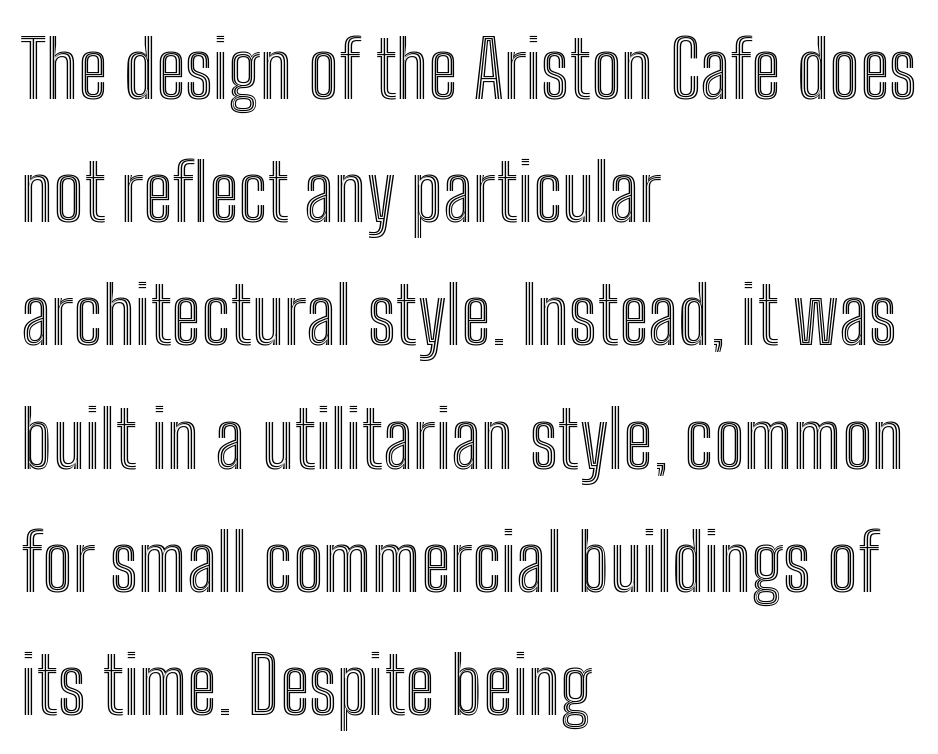
The text block is weighted toward the left margin, trailing off unevenly rightward. The type is set solid horizontally, with unmodified tracking. Honestly, there is no underline to notice here at all. A normal amount of white space separates one row of letters from the next.
